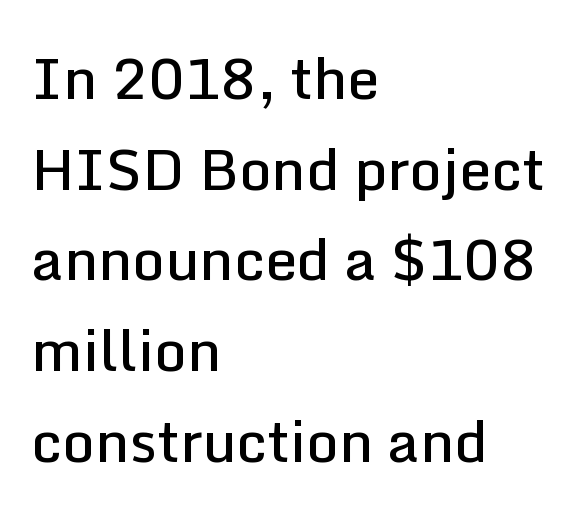
The image shows 57 px semibold sans-serif type, upright; set left-aligned, normal line spacing (1.59x), normal letter spacing, not underlined; low stroke contrast and a medium x-height.
